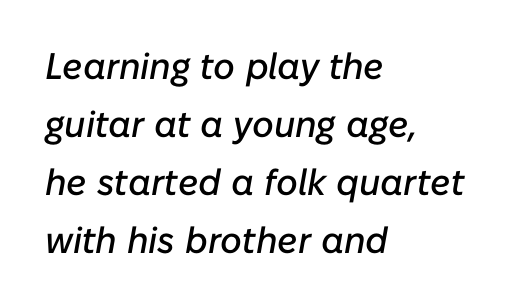
{"italic": "yes", "lean": "right", "slant_degrees": 10, "width": "normal", "stroke_contrast": "low", "x_height": "medium", "monospaced": "no", "underline": "no", "align": "left", "line_spacing": "normal", "line_spacing_ratio": 1.57, "letter_spacing": "normal", "letter_spacing_em": 0.0, "glyph_px": 37}
